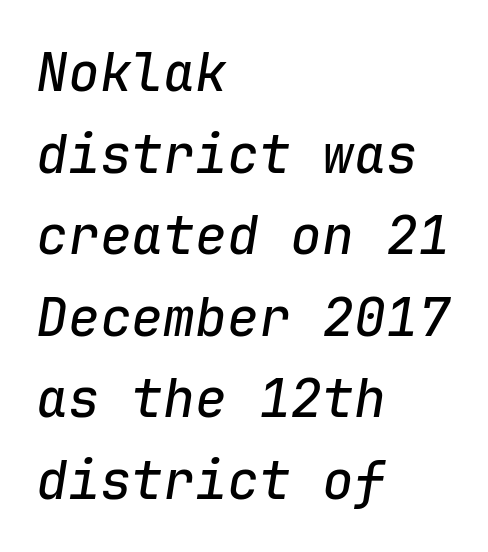
Q: Is the text italic (slanted)? A: Yes, it leans right by about 9 degrees.
Q: Is the text underlined? A: No.
Q: How is the paragraph aligned? A: Left-aligned.
Q: Is the spacing between letters normal or unusually wide? A: Normal.
Q: Is the spacing between lines tight, normal or loose? A: Normal.
Q: Width (condensed, normal, or wide)? A: Normal.
Q: Stroke contrast? A: Low.
Q: x-height? A: Medium.
Q: Monospaced? A: Yes.
